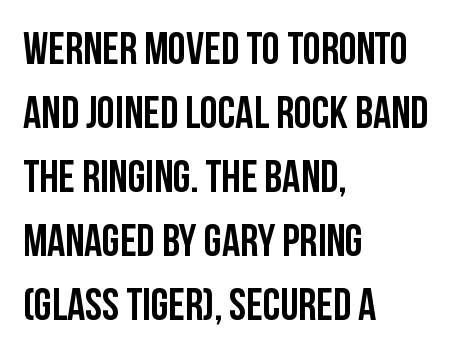
The vertical gap from one line to the next is medium. Varying glyph widths throughout — classic text-font behaviour. A student would call this left alignment; a typographer would say flush left, rag right. Honestly, the letter spacing is just normal — you wouldn't notice it. Style check: upright.
